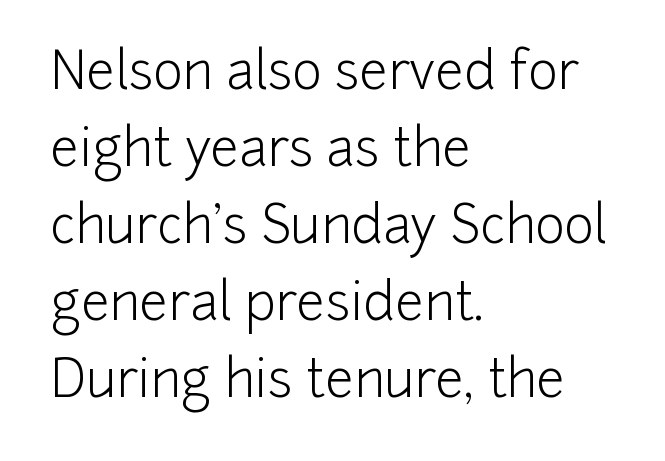
Designer's note — italics off, roman on. The string is rendered with underlining switched off. Note the varied advance widths — an 'i' is clearly narrower than an 'm'. The rendering shows plain stroke endings on the letterforms — a sans-serif design. Stems and bowls with no extra thickness — not bold. In terms of letterspacing, this is plain default setting.
